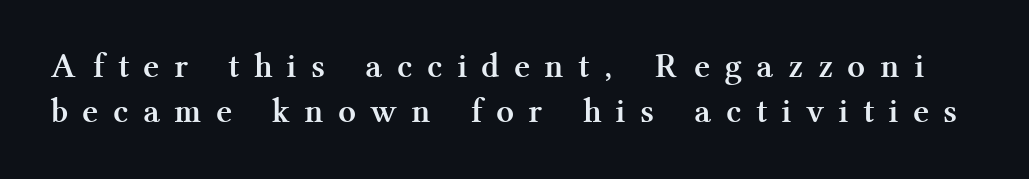
The image shows 35 px semibold serif type, upright; set normal line spacing (1.3x), unusually wide letter spacing (+0.49 em), not underlined; medium stroke contrast and a medium x-height.
